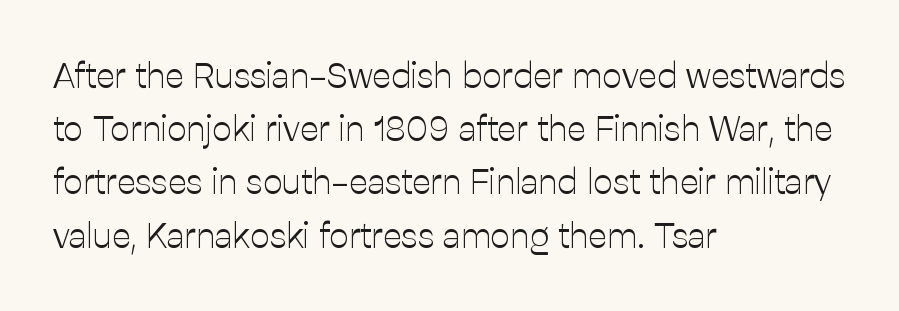
The image shows 35 px light sans-serif type, upright; set left-aligned, normal line spacing (1.52x), normal letter spacing, not underlined; low stroke contrast and a medium x-height.
